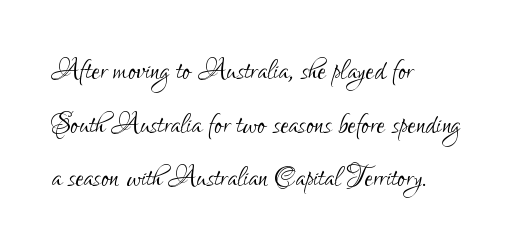
{"serif": "no", "bold": "no", "weight": "light", "width": "condensed", "stroke_contrast": "low", "x_height": "small", "monospaced": "no", "underline": "no", "align": "left", "line_spacing": "normal", "line_spacing_ratio": 1.45, "letter_spacing": "normal", "letter_spacing_em": 0.0, "glyph_px": 37}
